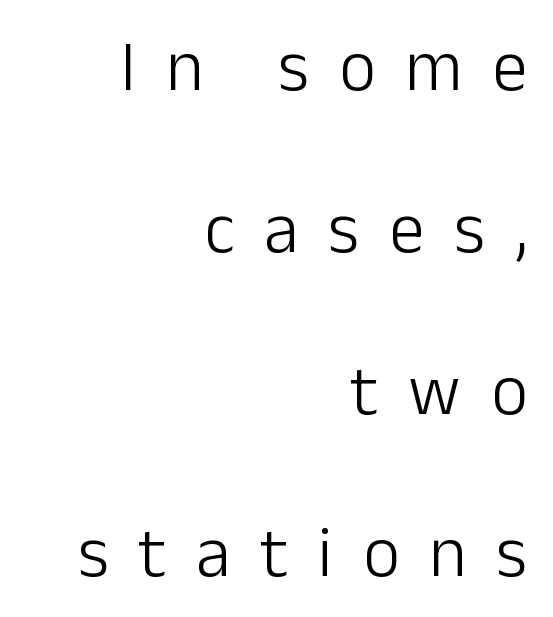
{"serif": "no", "italic": "no", "bold": "no", "weight": "light", "width": "normal", "stroke_contrast": "low", "x_height": "medium", "monospaced": "no", "underline": "no", "align": "right", "line_spacing": "loose", "line_spacing_ratio": 2.28, "letter_spacing": "wide", "letter_spacing_em": 0.42, "glyph_px": 71}
